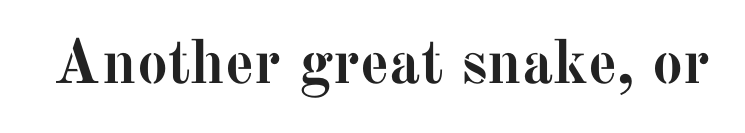
{"serif": "yes", "italic": "no", "bold": "yes", "weight": "semibold", "width": "normal", "stroke_contrast": "medium", "x_height": "medium", "monospaced": "no", "underline": "no", "letter_spacing": "normal", "letter_spacing_em": 0.0, "glyph_px": 62}
